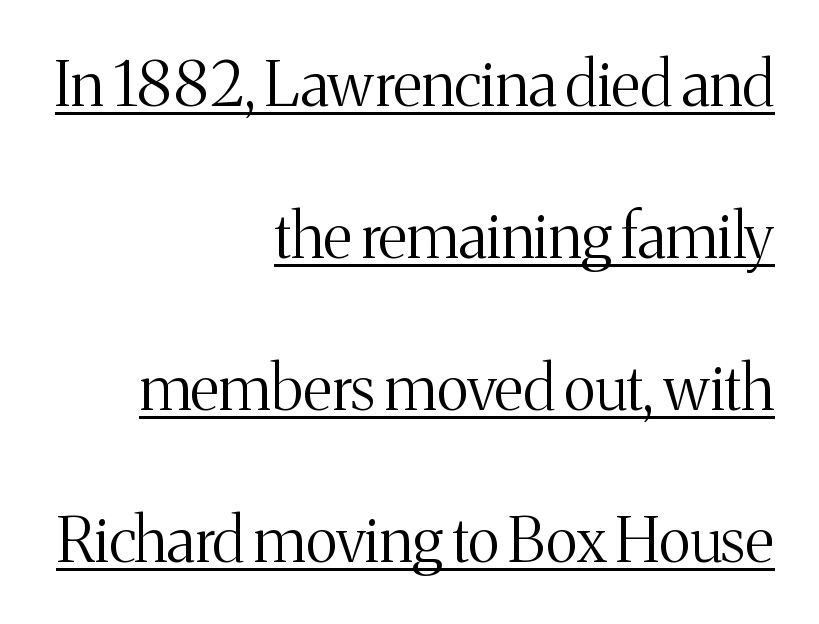
The image shows 62 px light serif type, upright; set right-aligned, loose line spacing (2.45x), normal letter spacing, underlined; medium stroke contrast and a medium x-height.
